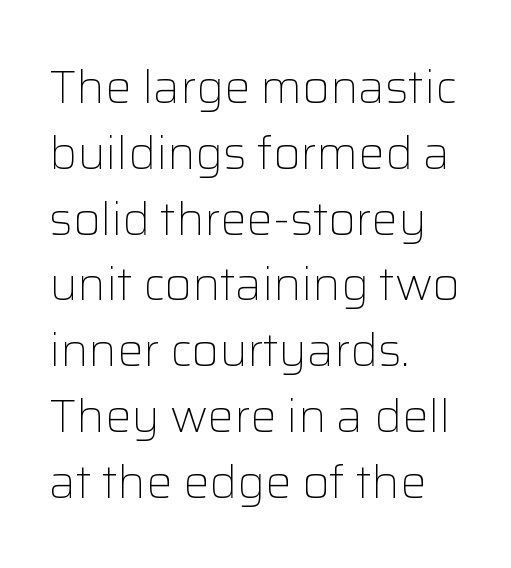
The image shows 47 px light sans-serif type, upright; set left-aligned, normal line spacing (1.4x), normal letter spacing, not underlined; low stroke contrast and a medium x-height.
